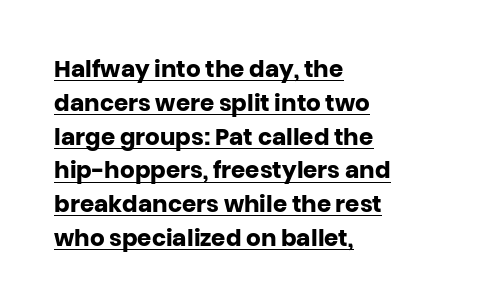
Compared with undecorated copy, this sample adds a rule below the words. Default kerning and tracking; the words read as compact shapes. Notice how the stems are strictly vertical — no italics here. Summary of vertical rhythm: regular, with standard interline spacing. Look at the stroke-to-counter ratio: heavy, a bold.
